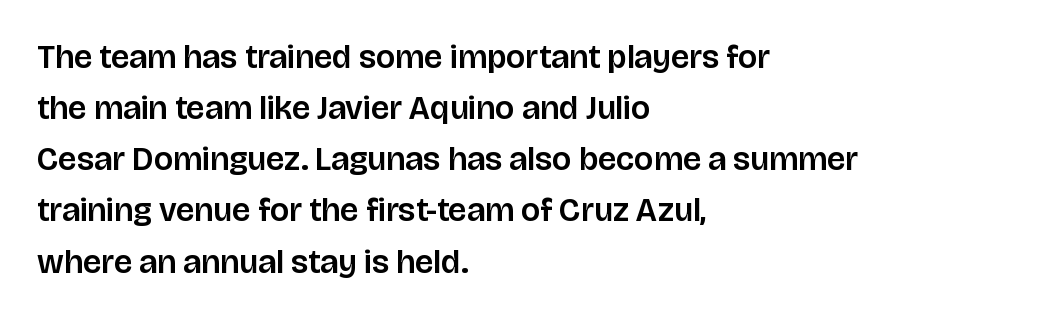
Does the leading feel generous? No, just average. You could call the tracking neutral — neither tight nor loose. The font's upright variant was chosen for this text. Each row of text sits above clean, open space. The type family on display is of the sans-serif kind. The face used here is proportionally spaced, like ordinary book or web type.
